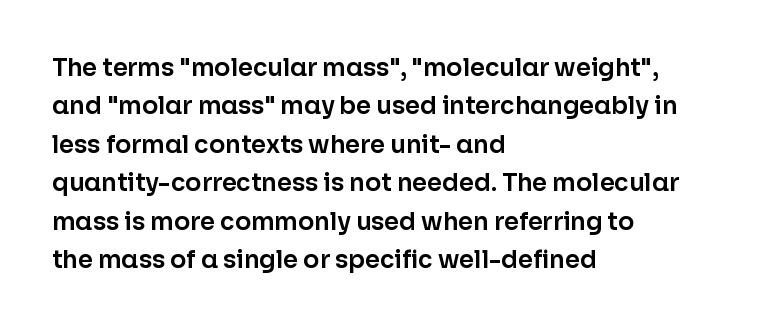
{"italic": "no", "underline": "no", "align": "left", "line_spacing": "normal", "line_spacing_ratio": 1.6, "letter_spacing": "normal", "letter_spacing_em": 0.0, "glyph_px": 24}
